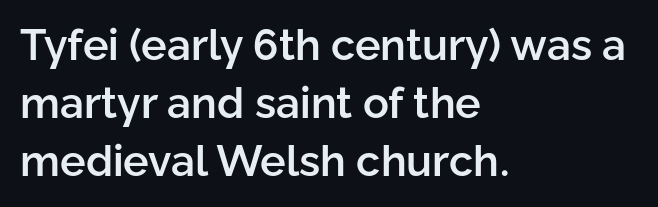
{"serif": "no", "italic": "no", "bold": "semi", "weight": "semibold", "width": "normal", "stroke_contrast": "low", "x_height": "medium", "monospaced": "no", "underline": "no", "align": "left", "line_spacing": "normal", "line_spacing_ratio": 1.35, "letter_spacing": "normal", "letter_spacing_em": 0.0, "glyph_px": 43}
